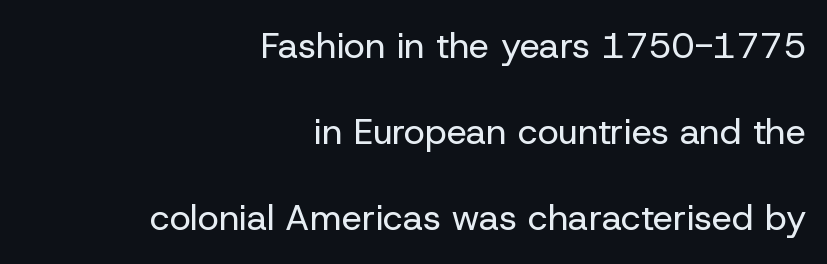
The image shows 36 px regular-weight sans-serif type, upright; set right-aligned, loose line spacing (2.39x), normal letter spacing, not underlined; low stroke contrast and a medium x-height.
